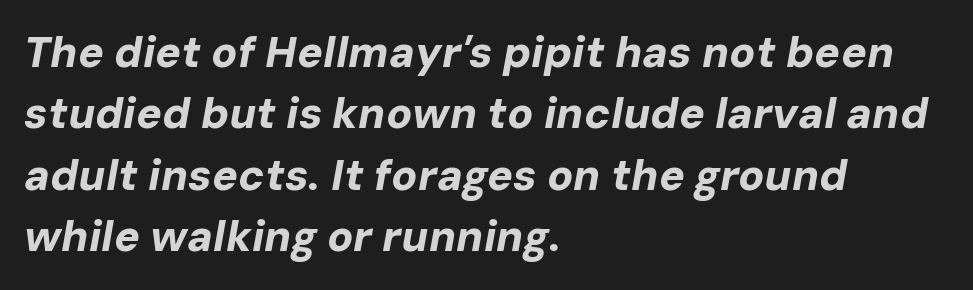
Baseline-to-baseline distance is the conventional proportion of letter height. Strokes here are thick enough to call this a true bold. A typesetter would call this proportional, since set widths differ per character. Lines of text with bare space underneath. Short note: letters normally spaced.
